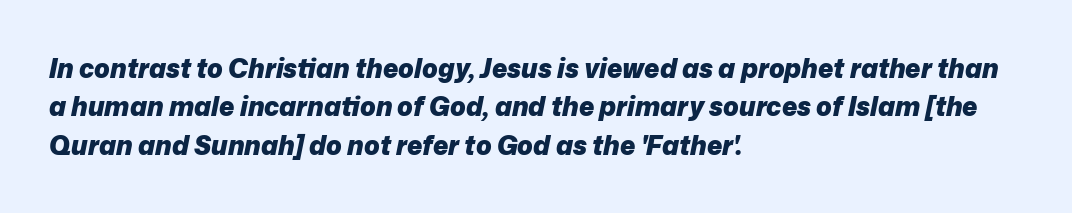
Q: Is the text bold? A: Yes.
Q: Is the text italic (slanted)? A: Yes, it leans right by about 12 degrees.
Q: Is the text underlined? A: No.
Q: How is the paragraph aligned? A: Left-aligned.
Q: Is the spacing between letters normal or unusually wide? A: Normal.
Q: Is the spacing between lines tight, normal or loose? A: Normal.
